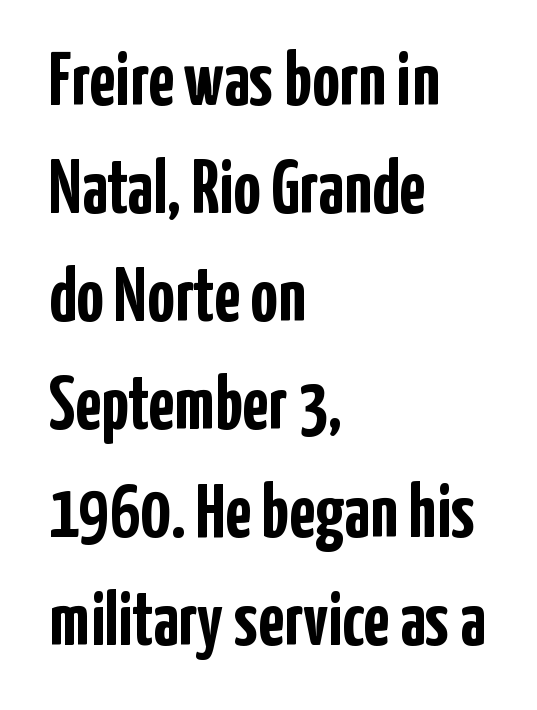
Q: Is the text bold? A: Yes.
Q: Is the text italic (slanted)? A: No, it is upright.
Q: Is the typeface a serif or a sans-serif typeface? A: Sans-serif.
Q: Is the text underlined? A: No.
Q: How is the paragraph aligned? A: Left-aligned.
Q: Is the spacing between letters normal or unusually wide? A: Normal.
Q: Is the spacing between lines tight, normal or loose? A: Normal.
Q: Width (condensed, normal, or wide)? A: Condensed.
Q: Stroke contrast? A: Low.
Q: x-height? A: Medium.
Q: Monospaced? A: No.
